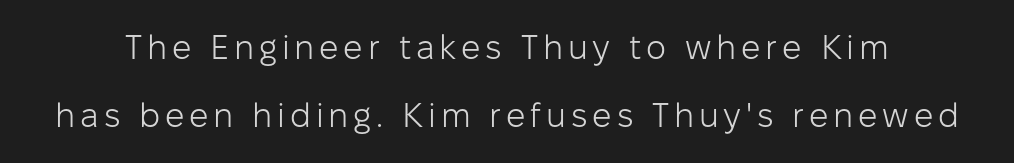
Q: Is the text bold? A: No.
Q: Is the text italic (slanted)? A: No, it is upright.
Q: Is the typeface a serif or a sans-serif typeface? A: Sans-serif.
Q: Is the text underlined? A: No.
Q: Is the spacing between lines tight, normal or loose? A: Loose.
Q: Width (condensed, normal, or wide)? A: Normal.
Q: Stroke contrast? A: Low.
Q: x-height? A: Medium.
Q: Monospaced? A: No.
